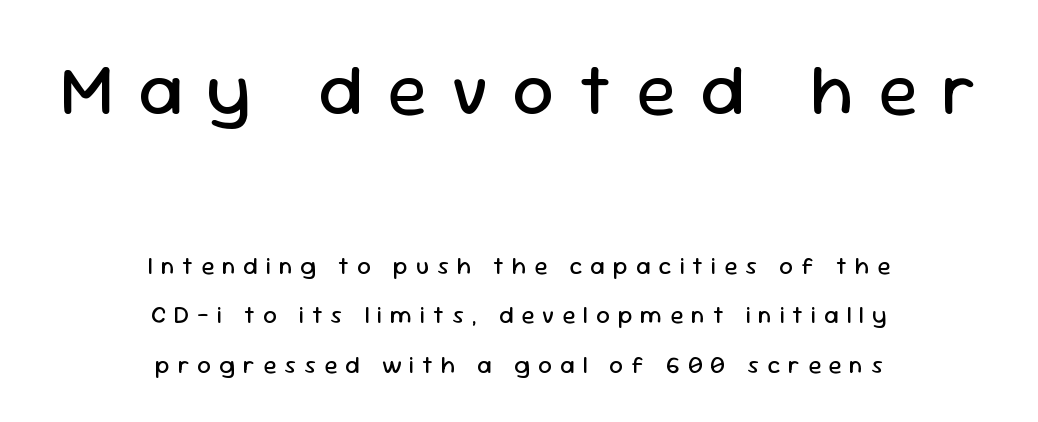
{"serif": "no", "italic": "no", "bold": "no", "weight": "regular", "width": "normal", "stroke_contrast": "low", "x_height": "medium", "monospaced": "no", "underline": "no", "align": "center", "line_spacing": "loose", "line_spacing_ratio": 2.06, "letter_spacing": "wide", "letter_spacing_em": 0.33, "larger_block": "first", "size_ratio": 3.04, "glyph_px": 73}
